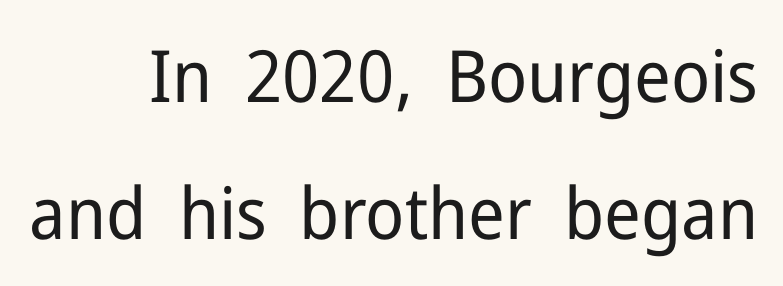
Q: Is the text bold? A: No.
Q: Is the text italic (slanted)? A: No, it is upright.
Q: Is the typeface a serif or a sans-serif typeface? A: Sans-serif.
Q: Is the text underlined? A: No.
Q: How is the paragraph aligned? A: Right-aligned.
Q: Is the spacing between letters normal or unusually wide? A: Normal.
Q: Is the spacing between lines tight, normal or loose? A: Loose.
Q: Width (condensed, normal, or wide)? A: Normal.
Q: Stroke contrast? A: Low.
Q: x-height? A: Medium.
Q: Monospaced? A: No.
